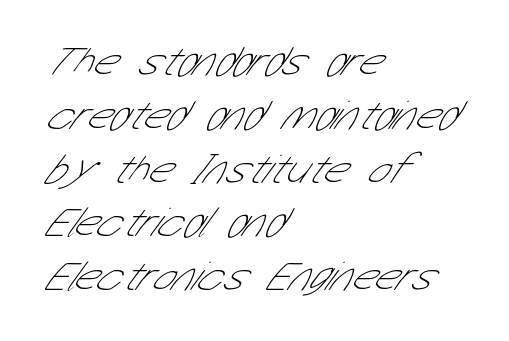
Q: Is the text bold? A: No.
Q: Is the typeface a serif or a sans-serif typeface? A: Sans-serif.
Q: Is the text underlined? A: No.
Q: How is the paragraph aligned? A: Left-aligned.
Q: Is the spacing between letters normal or unusually wide? A: Normal.
Q: Is the spacing between lines tight, normal or loose? A: Normal.
Q: Width (condensed, normal, or wide)? A: Condensed.
Q: Stroke contrast? A: Low.
Q: x-height? A: Medium.
Q: Monospaced? A: No.
